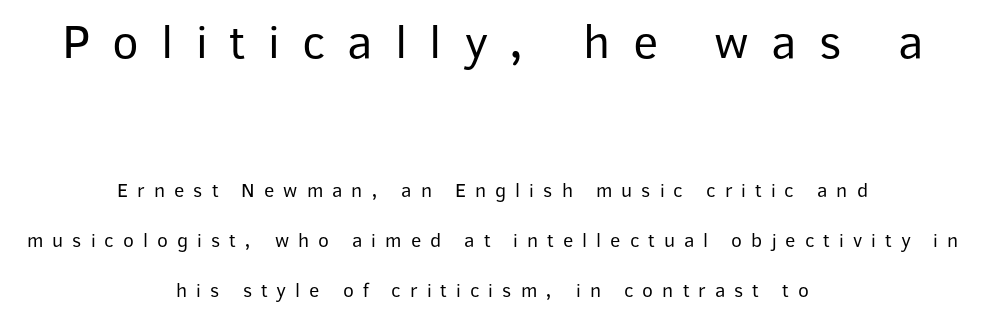
Q: Is the text bold? A: No.
Q: Is the text italic (slanted)? A: No, it is upright.
Q: Is the typeface a serif or a sans-serif typeface? A: Sans-serif.
Q: Is the text underlined? A: No.
Q: How is the paragraph aligned? A: Centered.
Q: Is the spacing between letters normal or unusually wide? A: Unusually wide.
Q: Is the spacing between lines tight, normal or loose? A: Loose.
Q: Which block of text is set in a larger size, the first (top) or the second (bottom)? A: The first (top) one.
Q: Width (condensed, normal, or wide)? A: Normal.
Q: Stroke contrast? A: Low.
Q: x-height? A: Medium.
Q: Monospaced? A: No.
